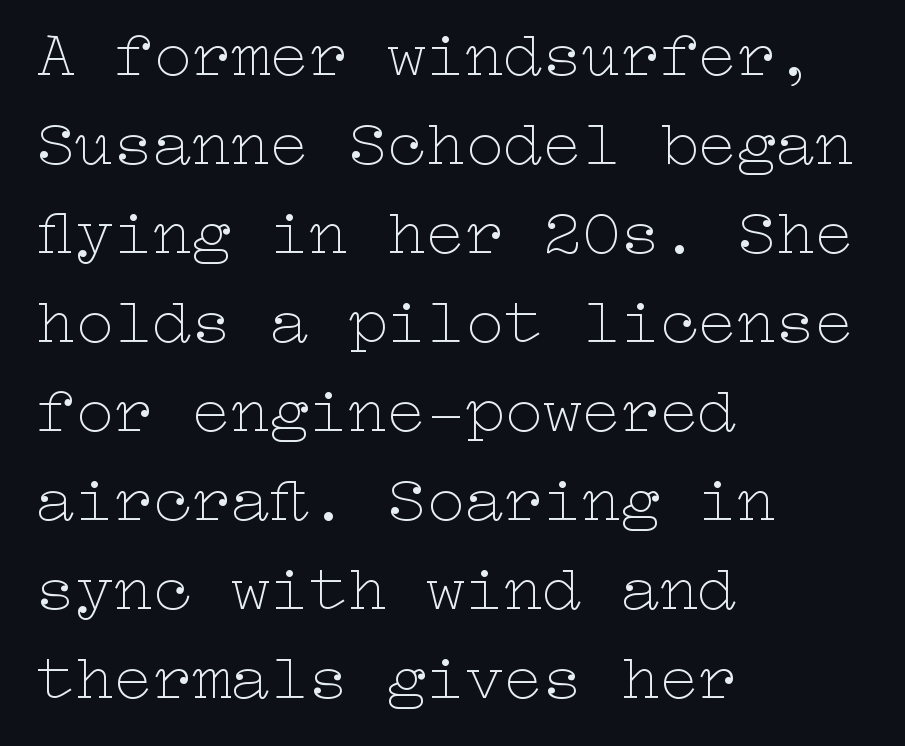
Horizontal bands of white between lines are of average thickness. The font's upright variant was chosen for this text. Weight class: somewhere from thin through regular. Students, note that the glyphs here touch the page at normal intervals. Line beginnings align vertically; line endings do not. Glance below the letters and you will spot only blank space.
